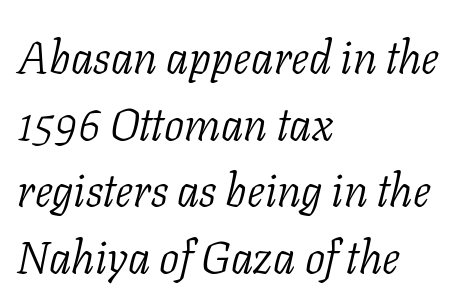
The image shows 45 px light serif type, italic (leaning right); set left-aligned, normal line spacing (1.48x), normal letter spacing, not underlined; low stroke contrast and a medium x-height.
